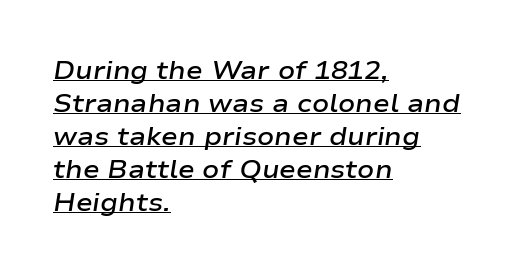
Q: Is the text bold? A: Semi-bold.
Q: Is the text italic (slanted)? A: Yes, it leans right by about 9 degrees.
Q: Is the text underlined? A: Yes.
Q: How is the paragraph aligned? A: Left-aligned.
Q: Is the spacing between letters normal or unusually wide? A: Normal.
Q: Is the spacing between lines tight, normal or loose? A: Normal.
